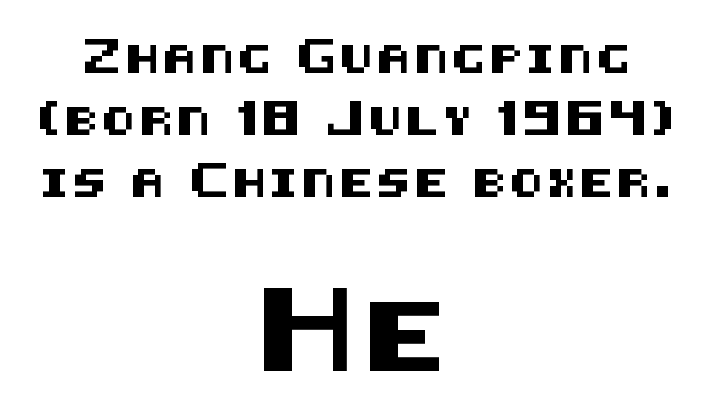
{"serif": "no", "italic": "no", "width": "normal", "stroke_contrast": "medium", "x_height": "large", "underline": "no", "align": "center", "line_spacing": "loose", "line_spacing_ratio": 2.21, "larger_block": "second", "size_ratio": 2.46, "glyph_px": 69}
